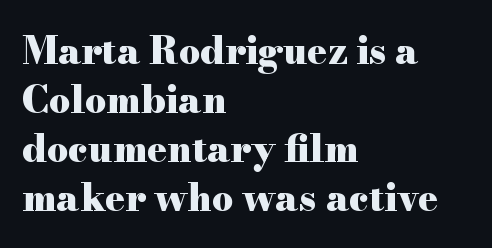
A serif font was chosen for this passage. How would I describe the line gaps? Plain and ordinary. Rendered with straight, roman letterforms. Nobody drew a line under any word here.
